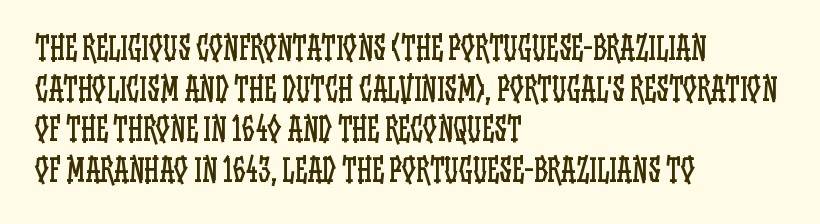
The image shows 31 px regular-weight, condensed type, upright; set left-aligned, normal line spacing (1.31x), normal letter spacing, not underlined; low stroke contrast and a large x-height.
